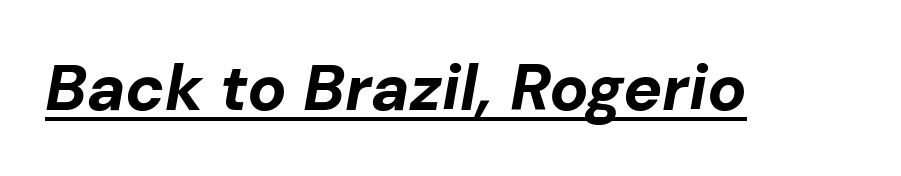
Q: Is the text bold? A: Yes.
Q: Is the text italic (slanted)? A: Yes, it leans right by about 10 degrees.
Q: Is the text underlined? A: Yes.
Q: Is the spacing between letters normal or unusually wide? A: Normal.
Q: Width (condensed, normal, or wide)? A: Normal.
Q: Stroke contrast? A: Low.
Q: x-height? A: Medium.
Q: Monospaced? A: No.
